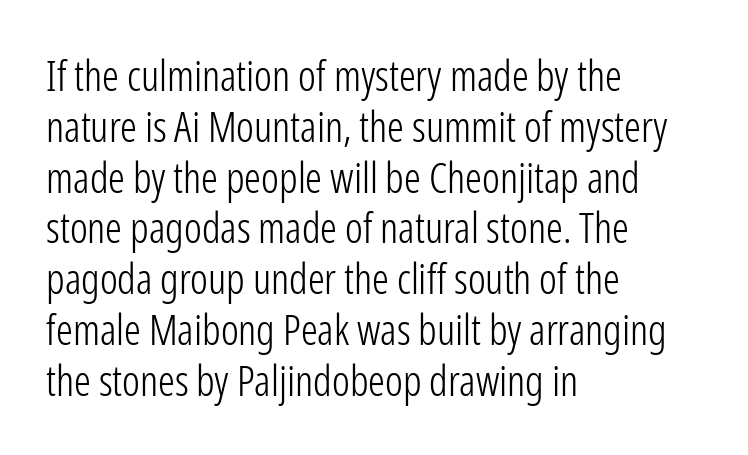
The letters stand straight up with perfectly vertical stems. Character widths vary here, with narrow letters taking less room than wide ones. Descender tails drop into unmarked territory. The paragraph has a hard left edge and a soft right edge. What kind of face is this? One without serifs — a sans.
